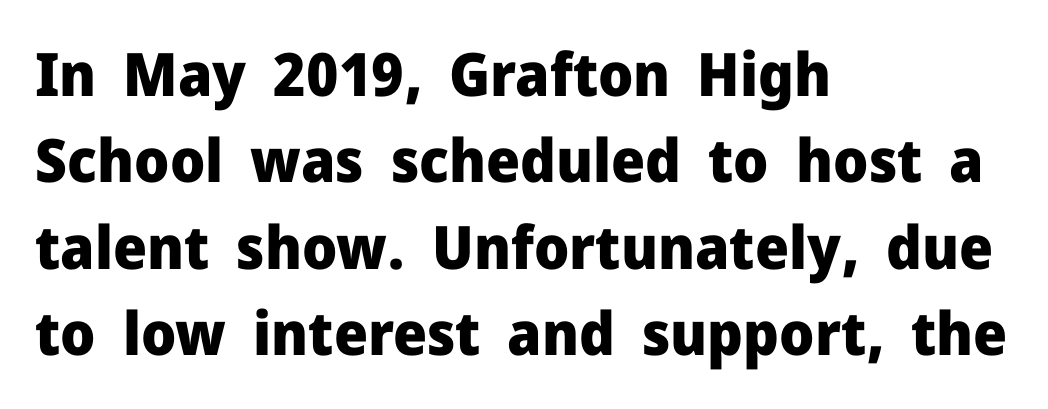
{"serif": "no", "italic": "no", "bold": "yes", "weight": "heavy", "width": "normal", "stroke_contrast": "low", "x_height": "medium", "monospaced": "no", "underline": "no", "align": "left", "line_spacing": "normal", "line_spacing_ratio": 1.44, "letter_spacing": "normal", "letter_spacing_em": 0.0, "glyph_px": 60}
